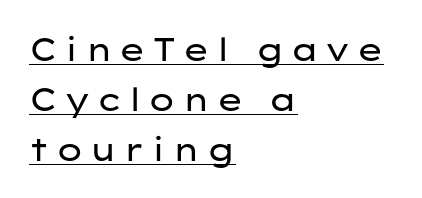
The leading is moderate, giving the passage an even texture. Line beginnings align vertically; line endings do not. Each letter's strokes conclude bluntly, with no projecting serifs. These glyphs show unthickened strokes, regular width or finer. Looks like regular typesetting: each glyph gets only the width it needs. Style check: upright.
